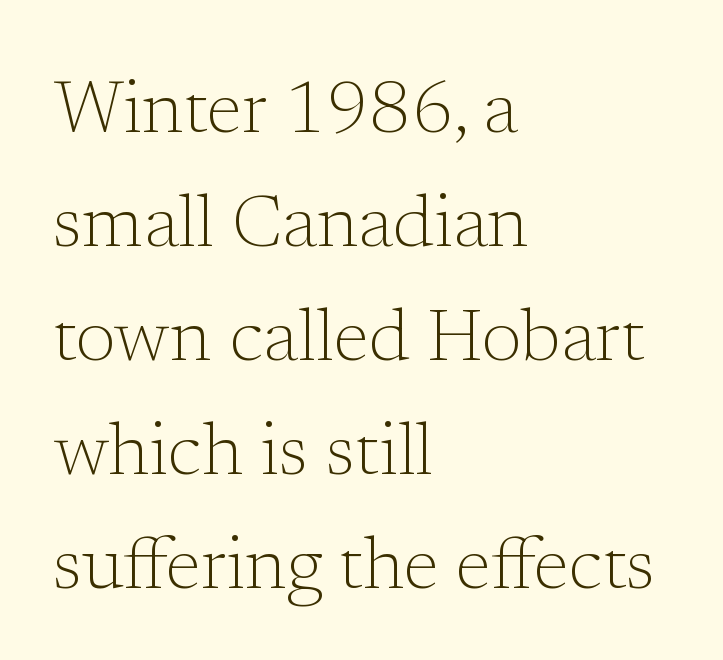
The image shows 73 px light serif type, upright; set left-aligned, normal line spacing (1.56x), normal letter spacing, not underlined; low stroke contrast and a medium x-height.
